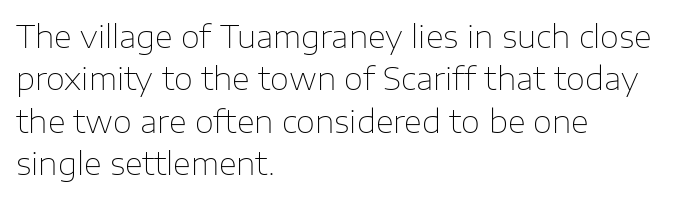
Q: Is the text bold? A: No.
Q: Is the text italic (slanted)? A: No, it is upright.
Q: Is the typeface a serif or a sans-serif typeface? A: Sans-serif.
Q: Is the text underlined? A: No.
Q: How is the paragraph aligned? A: Left-aligned.
Q: Is the spacing between letters normal or unusually wide? A: Normal.
Q: Is the spacing between lines tight, normal or loose? A: Normal.
Q: Width (condensed, normal, or wide)? A: Normal.
Q: Stroke contrast? A: Low.
Q: x-height? A: Medium.
Q: Monospaced? A: No.
